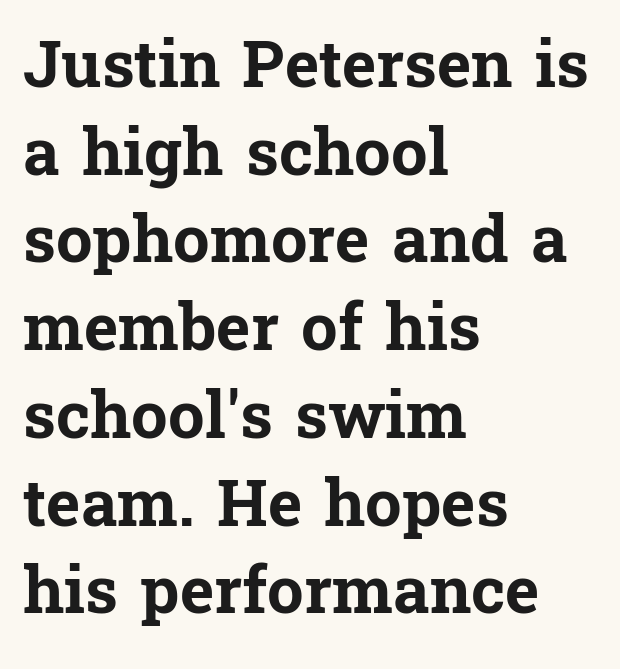
The image shows 65 px bold serif type, upright; set left-aligned, normal line spacing (1.35x), normal letter spacing, not underlined; low stroke contrast and a medium x-height.
